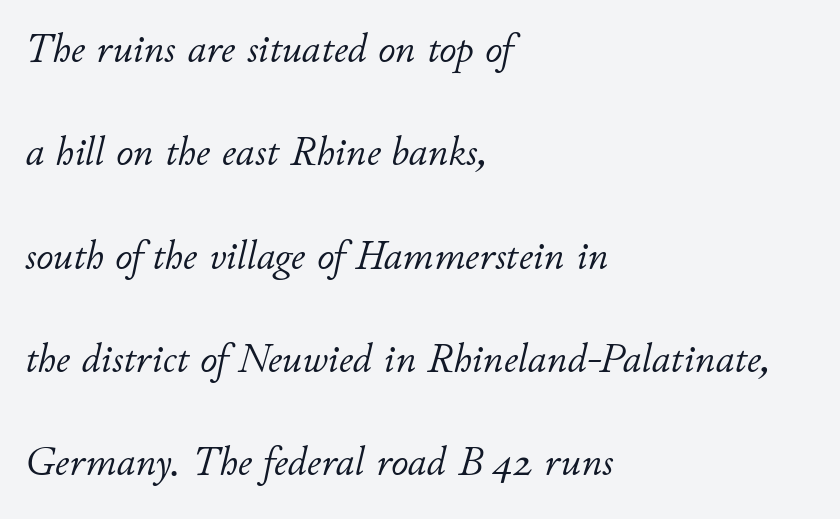
Each stroke keeps to a modest, everyday thickness or less. Observe the lean: these are italic letterforms. Rows of type keep a wide berth in the vertical direction. This sample is left-justified, so line endings fall wherever the words run out. This sample uses plain, unmodified letter spacing.
